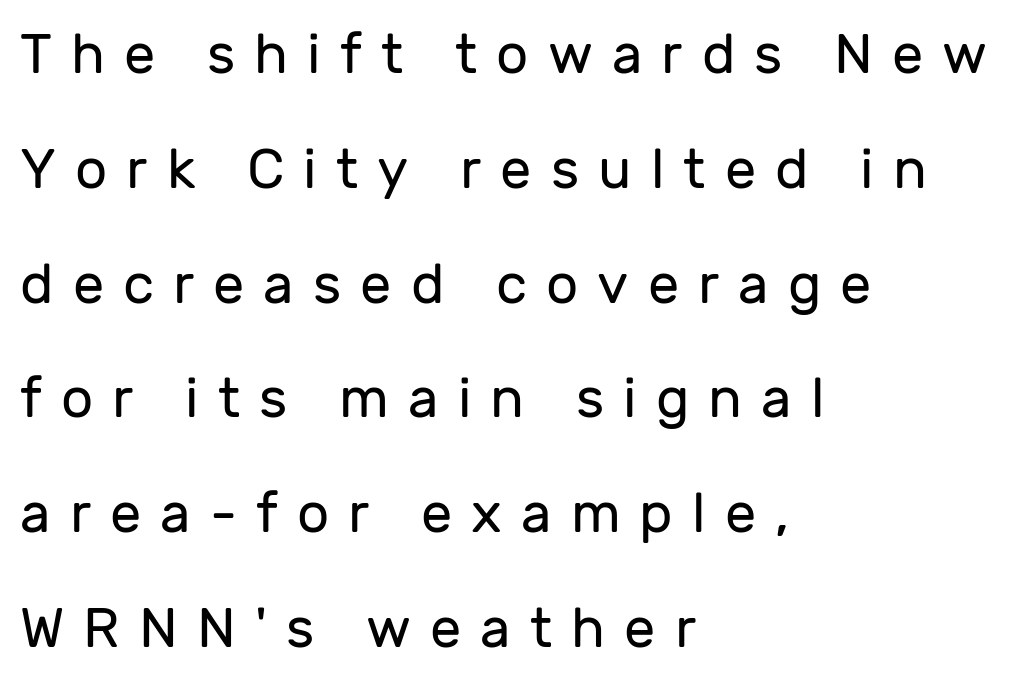
Q: Is the text bold? A: No.
Q: Is the text italic (slanted)? A: No, it is upright.
Q: Is the typeface a serif or a sans-serif typeface? A: Sans-serif.
Q: Is the text underlined? A: No.
Q: How is the paragraph aligned? A: Left-aligned.
Q: Is the spacing between letters normal or unusually wide? A: Unusually wide.
Q: Is the spacing between lines tight, normal or loose? A: Loose.
Q: Width (condensed, normal, or wide)? A: Normal.
Q: Stroke contrast? A: Low.
Q: x-height? A: Medium.
Q: Monospaced? A: No.
